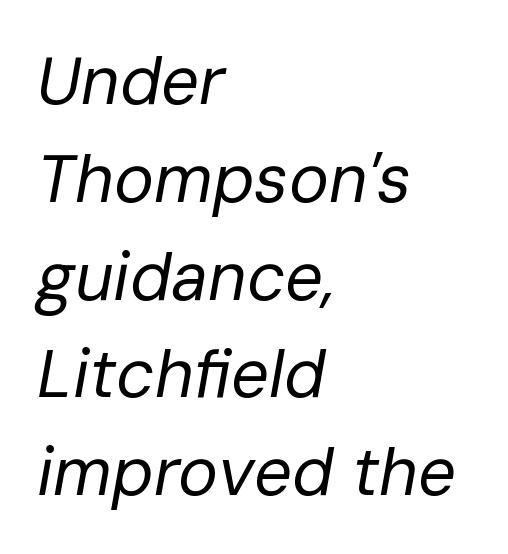
{"italic": "yes", "lean": "right", "slant_degrees": 10, "bold": "no", "weight": "regular", "width": "normal", "stroke_contrast": "low", "x_height": "medium", "monospaced": "no", "underline": "no", "align": "left", "line_spacing": "normal", "line_spacing_ratio": 1.46, "letter_spacing": "normal", "letter_spacing_em": 0.0, "glyph_px": 67}
